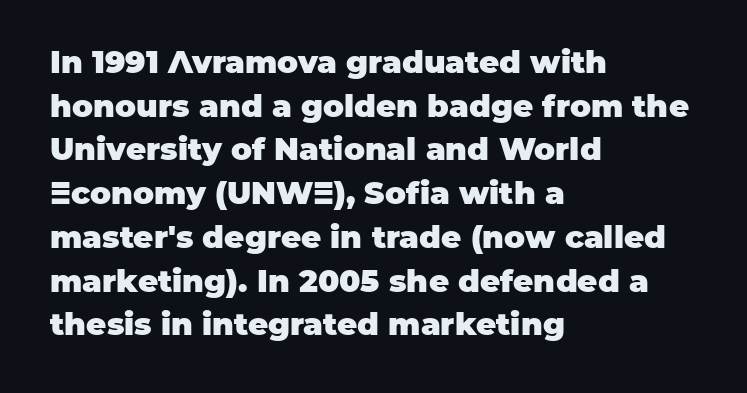
The image shows 31 px heavy sans-serif type, upright; set left-aligned, normal line spacing (1.41x), normal letter spacing, not underlined; low stroke contrast and a large x-height.
